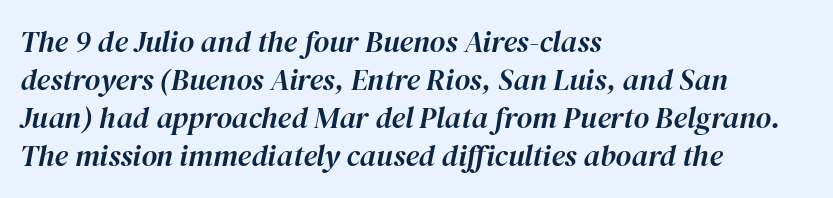
{"italic": "yes", "lean": "right", "slant_degrees": 12, "width": "normal", "stroke_contrast": "high", "x_height": "medium", "monospaced": "no", "underline": "no", "align": "left", "line_spacing": "normal", "line_spacing_ratio": 1.27, "letter_spacing": "normal", "letter_spacing_em": 0.0, "glyph_px": 30}
